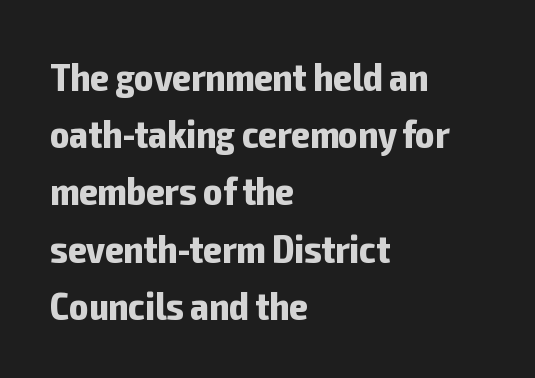
Q: Is the text bold? A: Yes.
Q: Is the text italic (slanted)? A: No, it is upright.
Q: Is the typeface a serif or a sans-serif typeface? A: Sans-serif.
Q: Is the text underlined? A: No.
Q: How is the paragraph aligned? A: Left-aligned.
Q: Is the spacing between letters normal or unusually wide? A: Normal.
Q: Is the spacing between lines tight, normal or loose? A: Normal.
Q: Width (condensed, normal, or wide)? A: Condensed.
Q: Stroke contrast? A: Low.
Q: x-height? A: Medium.
Q: Monospaced? A: No.
